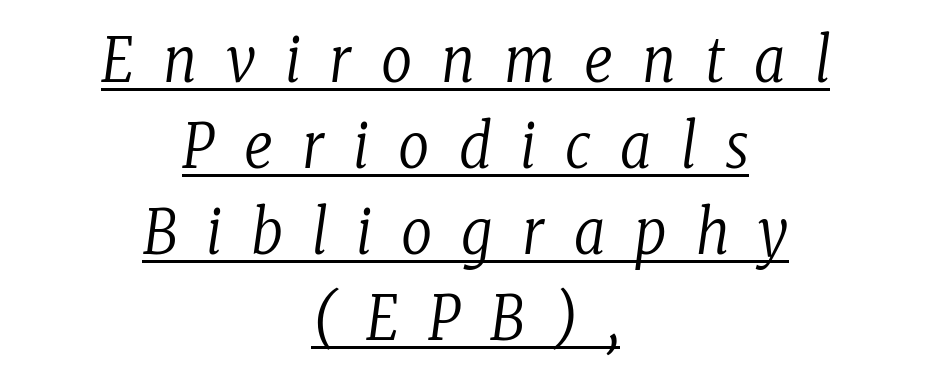
The image shows 61 px regular-weight, condensed serif type, italic (leaning right); set centered, normal line spacing (1.41x), unusually wide letter spacing (+0.48 em), underlined; low stroke contrast and a medium x-height.
